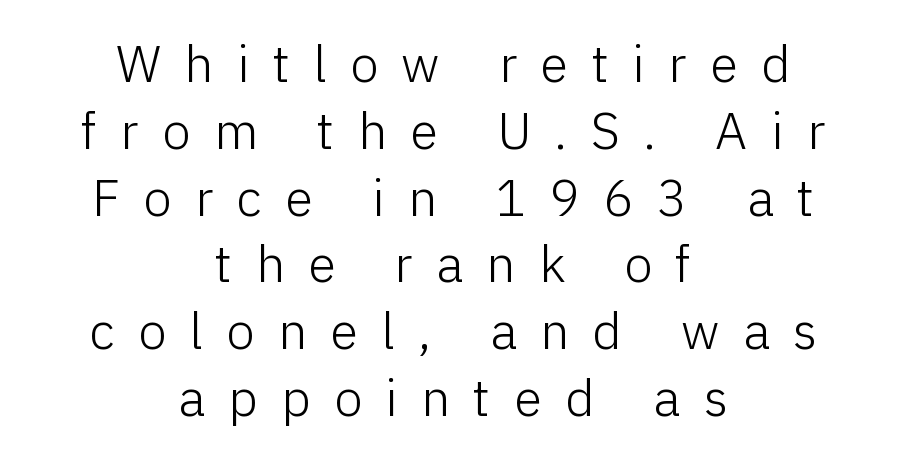
Q: Is the text bold? A: No.
Q: Is the text italic (slanted)? A: No, it is upright.
Q: Is the typeface a serif or a sans-serif typeface? A: Sans-serif.
Q: Is the text underlined? A: No.
Q: How is the paragraph aligned? A: Centered.
Q: Is the spacing between letters normal or unusually wide? A: Unusually wide.
Q: Is the spacing between lines tight, normal or loose? A: Normal.
Q: Width (condensed, normal, or wide)? A: Normal.
Q: Stroke contrast? A: Low.
Q: x-height? A: Medium.
Q: Monospaced? A: No.
